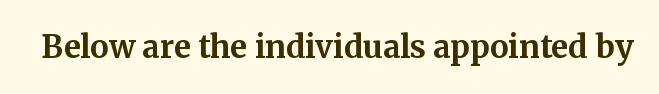
{"serif": "yes", "italic": "no", "bold": "yes", "weight": "bold", "width": "normal", "stroke_contrast": "medium", "x_height": "medium", "monospaced": "no", "underline": "no", "letter_spacing": "normal", "letter_spacing_em": 0.0, "glyph_px": 31}
